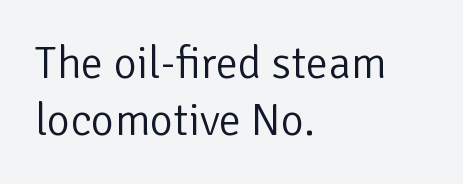
Vertically, the passage feels balanced, rows spaced as you'd expect. Font category for this specimen: sans-serif. In terms of posture, this sample is upright. Nothing heavy about these letters — not bold at all. Here the designer chose a conventional face with non-uniform glyph widths.
